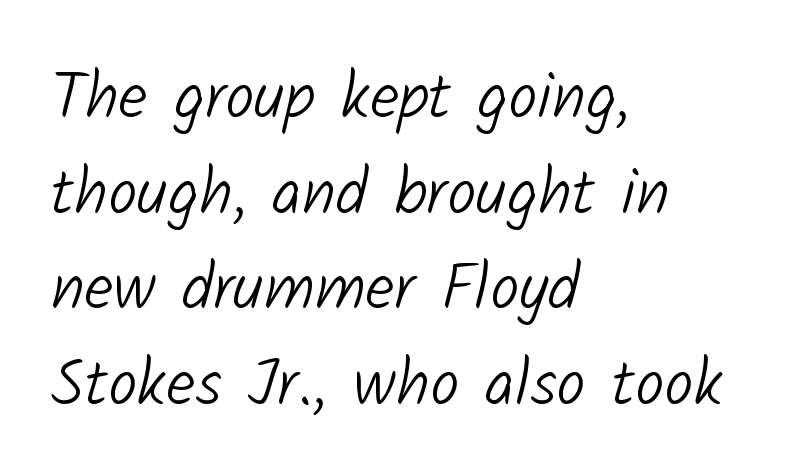
{"serif": "no", "bold": "no", "weight": "light", "width": "normal", "stroke_contrast": "low", "x_height": "medium", "monospaced": "no", "underline": "no", "align": "left", "line_spacing": "normal", "line_spacing_ratio": 1.47, "letter_spacing": "normal", "letter_spacing_em": 0.0, "glyph_px": 65}
